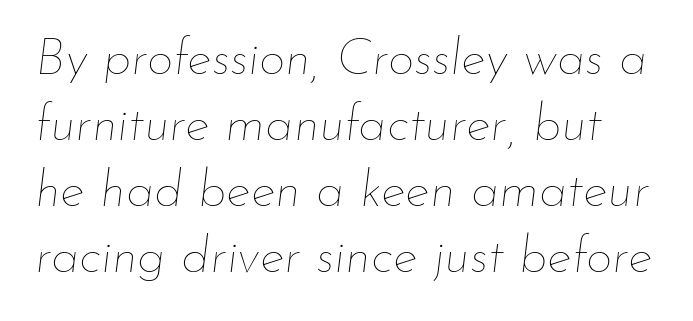
The face used here is rendered with its standard letterfit. Observe the lean: these are italic letterforms. You could not count columns in this text — the font is proportionally spaced. Clear beneath every line of the passage.
